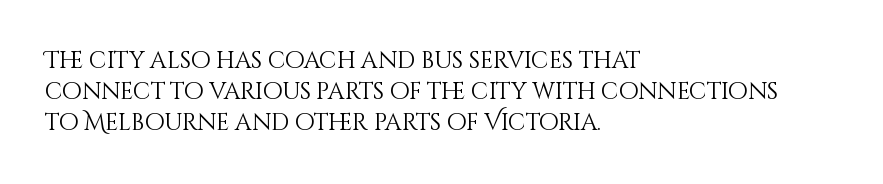
Descenders are the only things crossing below the line. The font sits on the lighter half of the weight spectrum, regular included. Does the copy run flush right? No — it runs flush left. Vertically, the passage feels balanced, rows spaced as you'd expect.
